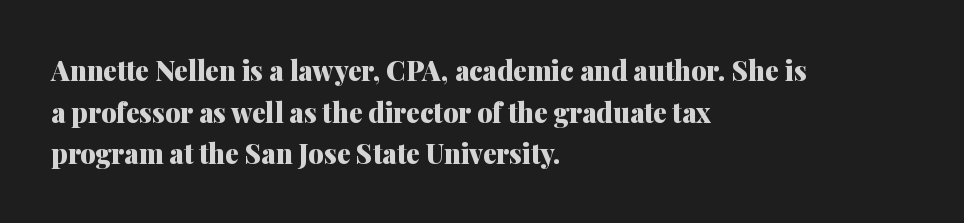
This sample keeps an unexceptional amount of space between lines. Which margin do the lines hug? The left one — the right edge is uneven. The specimen omits any rule beneath the text block's lines. Students, note that the glyphs here touch the page at normal intervals. This is heavy type, rendered in bold.
